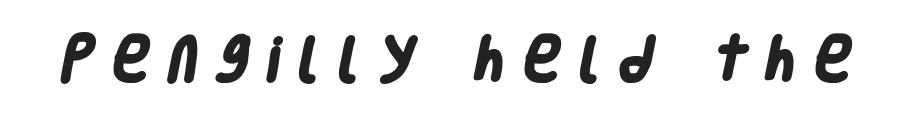
Q: Is the text bold? A: Yes.
Q: Is the typeface a serif or a sans-serif typeface? A: Sans-serif.
Q: Is the text underlined? A: No.
Q: Is the spacing between letters normal or unusually wide? A: Unusually wide.
Q: Width (condensed, normal, or wide)? A: Condensed.
Q: Stroke contrast? A: Low.
Q: x-height? A: Large.
Q: Monospaced? A: No.
